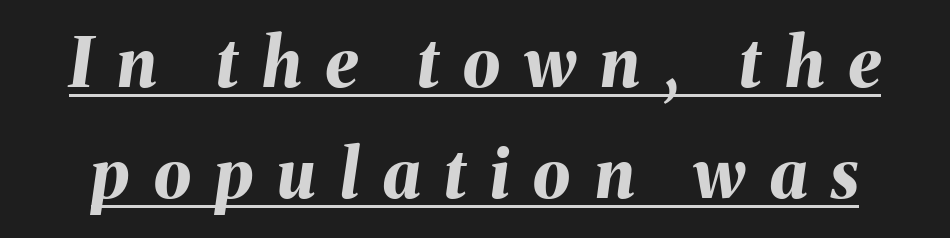
{"italic": "yes", "lean": "right", "slant_degrees": 8, "bold": "yes", "weight": "bold", "width": "normal", "stroke_contrast": "medium", "x_height": "medium", "monospaced": "no", "underline": "yes", "line_spacing": "normal", "line_spacing_ratio": 1.65, "letter_spacing": "wide", "letter_spacing_em": 0.36, "glyph_px": 67}
